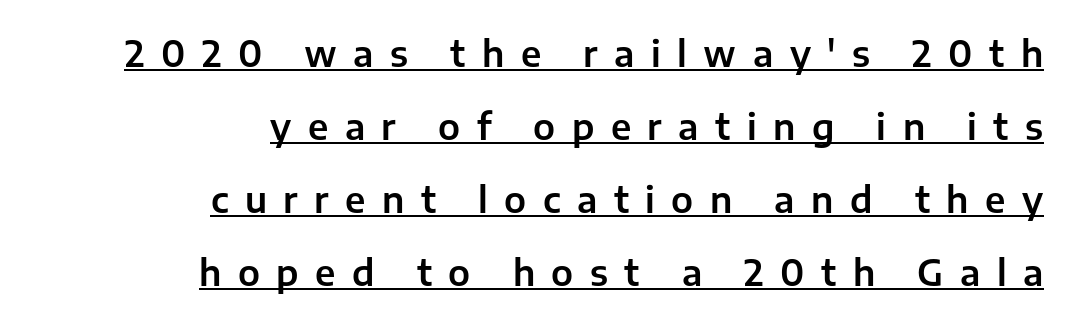
Every word sits above its own underline. Note: no serifs on the glyphs. Each new line begins a long way beneath the previous one. The setting favours the right margin, as signatures and pull-quotes sometimes do. Varying glyph widths throughout — classic text-font behaviour.
